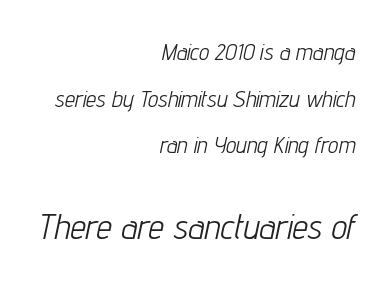
The image shows 35 px light, condensed type, italic (leaning right); set right-aligned, loose line spacing (2.03x), normal letter spacing, not underlined; the second (bottom) block is 1.52x larger; low stroke contrast and a medium x-height.
